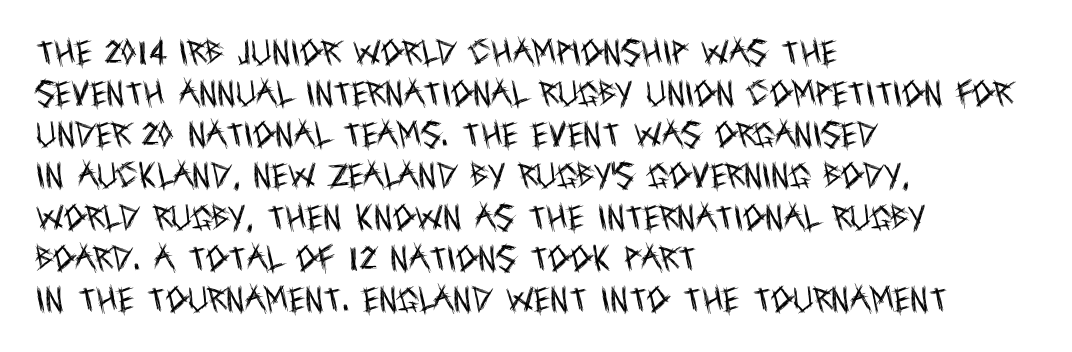
Q: Is the text bold? A: No.
Q: Is the text italic (slanted)? A: No, it is upright.
Q: Is the typeface a serif or a sans-serif typeface? A: Sans-serif.
Q: Is the text underlined? A: No.
Q: How is the paragraph aligned? A: Left-aligned.
Q: Is the spacing between letters normal or unusually wide? A: Normal.
Q: Is the spacing between lines tight, normal or loose? A: Normal.
Q: Width (condensed, normal, or wide)? A: Condensed.
Q: x-height? A: Large.
Q: Monospaced? A: No.
